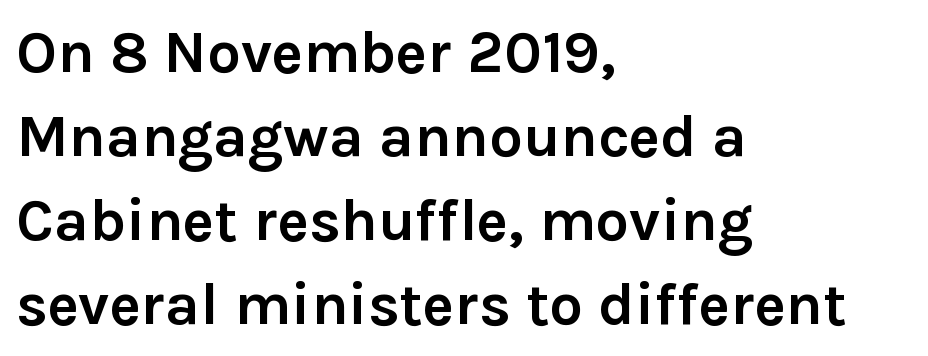
Q: Is the text bold? A: Yes.
Q: Is the text italic (slanted)? A: No, it is upright.
Q: Is the typeface a serif or a sans-serif typeface? A: Sans-serif.
Q: Is the text underlined? A: No.
Q: How is the paragraph aligned? A: Left-aligned.
Q: Is the spacing between letters normal or unusually wide? A: Normal.
Q: Is the spacing between lines tight, normal or loose? A: Normal.
Q: Width (condensed, normal, or wide)? A: Normal.
Q: x-height? A: Medium.
Q: Monospaced? A: No.
